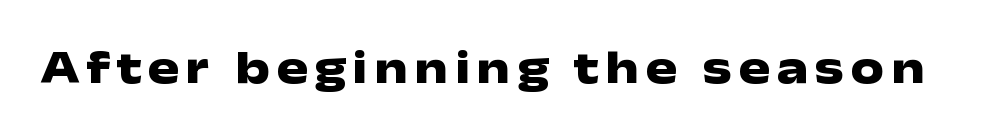
Q: Is the text bold? A: Yes.
Q: Is the text italic (slanted)? A: No, it is upright.
Q: Is the typeface a serif or a sans-serif typeface? A: Sans-serif.
Q: Is the text underlined? A: No.
Q: Width (condensed, normal, or wide)? A: Wide.
Q: Stroke contrast? A: Low.
Q: x-height? A: Medium.
Q: Monospaced? A: No.
